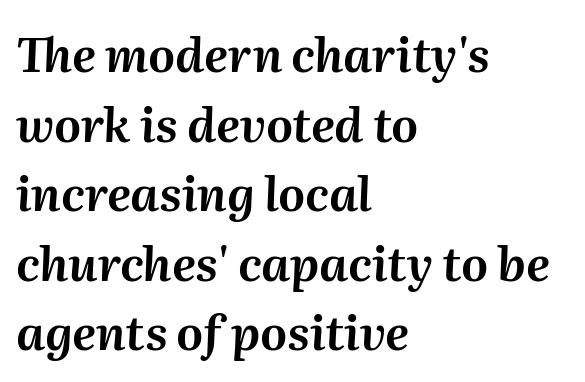
Q: Is the text italic (slanted)? A: Yes, it leans right by about 2 degrees.
Q: Is the text underlined? A: No.
Q: How is the paragraph aligned? A: Left-aligned.
Q: Is the spacing between letters normal or unusually wide? A: Normal.
Q: Is the spacing between lines tight, normal or loose? A: Normal.
Q: Width (condensed, normal, or wide)? A: Normal.
Q: Stroke contrast? A: Medium.
Q: x-height? A: Medium.
Q: Monospaced? A: No.
